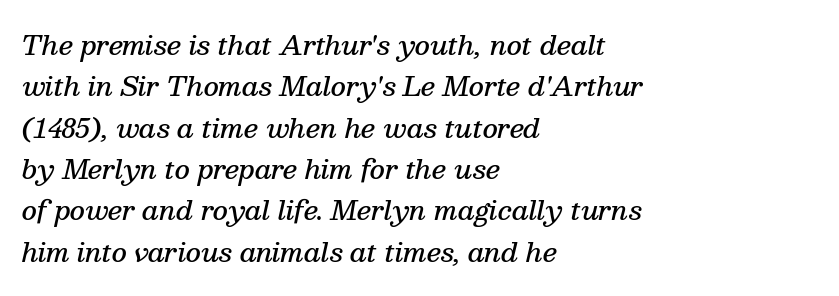
{"italic": "yes", "lean": "right", "slant_degrees": 13, "bold": "semi", "underline": "no", "align": "left", "line_spacing": "normal", "line_spacing_ratio": 1.59, "letter_spacing": "normal", "letter_spacing_em": 0.0, "glyph_px": 26}
